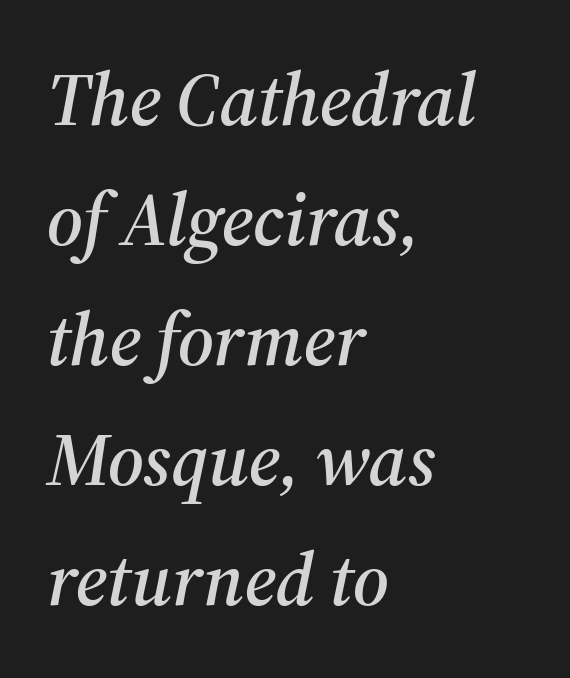
Varying glyph widths throughout — classic text-font behaviour. Regarding leading, the lines here are spaced in the standard way. Tall strokes in this sample are angled rather than plumb. Left-aligned paragraph, ragged on the right. The typeface chosen for these lines features serifs. Honestly, there is no underline to notice here at all.
